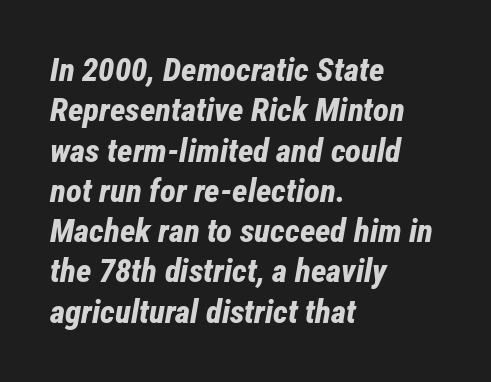
{"italic": "yes", "lean": "right", "slant_degrees": 12, "bold": "yes", "weight": "bold", "width": "condensed", "stroke_contrast": "low", "x_height": "medium", "monospaced": "no", "underline": "no", "align": "left", "line_spacing_ratio": 1.22, "letter_spacing": "normal", "letter_spacing_em": 0.0, "glyph_px": 33}
